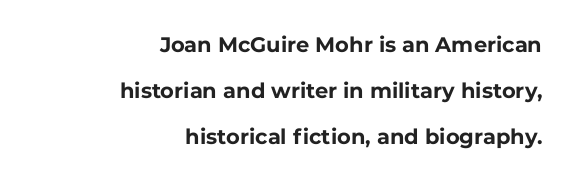
Q: Is the text bold? A: Yes.
Q: Is the text italic (slanted)? A: No, it is upright.
Q: Is the text underlined? A: No.
Q: How is the paragraph aligned? A: Right-aligned.
Q: Is the spacing between letters normal or unusually wide? A: Normal.
Q: Is the spacing between lines tight, normal or loose? A: Loose.
